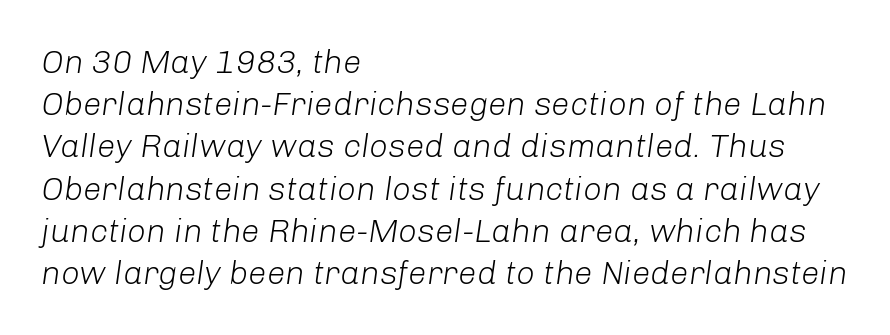
Q: Is the text bold? A: No.
Q: Is the text italic (slanted)? A: Yes, it leans right by about 8 degrees.
Q: Is the text underlined? A: No.
Q: How is the paragraph aligned? A: Left-aligned.
Q: Is the spacing between letters normal or unusually wide? A: Normal.
Q: Is the spacing between lines tight, normal or loose? A: Normal.
Q: Width (condensed, normal, or wide)? A: Normal.
Q: Stroke contrast? A: Low.
Q: x-height? A: Medium.
Q: Monospaced? A: No.
